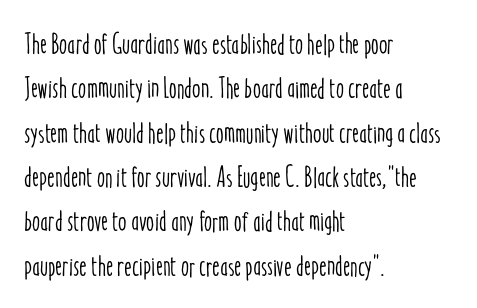
{"italic": "no", "width": "condensed", "stroke_contrast": "low", "x_height": "medium", "monospaced": "no", "underline": "no", "align": "left", "line_spacing": "normal", "line_spacing_ratio": 1.53, "letter_spacing": "normal", "letter_spacing_em": 0.0, "glyph_px": 29}
